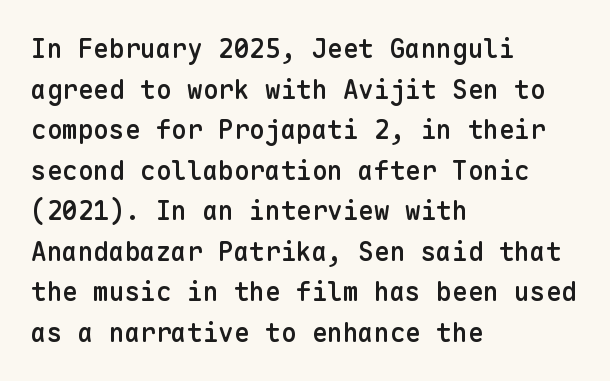
Compared with an ordinary text face, these strokes are moderately heavier — a semibold. Rendered with straight, roman letterforms. Beneath every word, the page is bare. Vertical spacing — default. What stands out about the letter spacing? Nothing — it is the standard amount.
